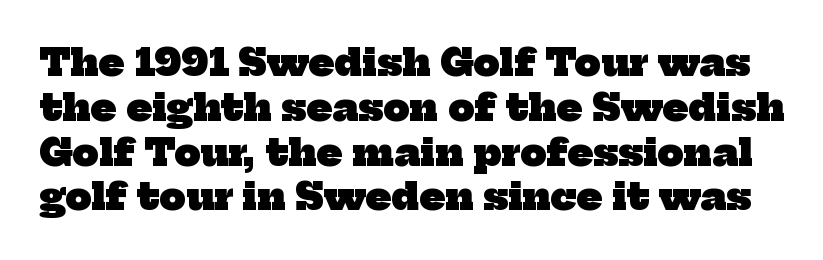
Q: Is the text bold? A: Yes.
Q: Is the typeface a serif or a sans-serif typeface? A: Serif.
Q: Is the text underlined? A: No.
Q: Is the spacing between letters normal or unusually wide? A: Normal.
Q: Width (condensed, normal, or wide)? A: Normal.
Q: Stroke contrast? A: Low.
Q: x-height? A: Medium.
Q: Monospaced? A: No.
